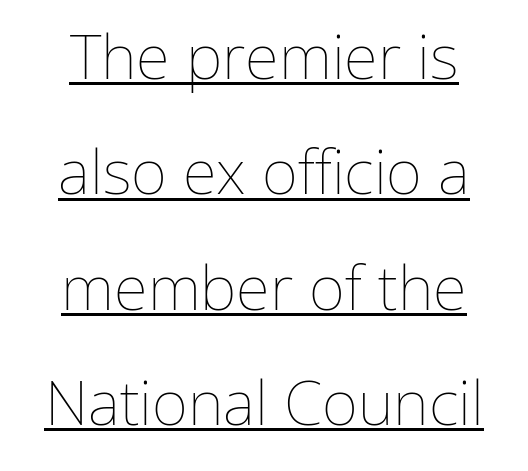
{"italic": "no", "bold": "no", "weight": "thin", "width": "normal", "stroke_contrast": "low", "x_height": "medium", "monospaced": "no", "underline": "yes", "align": "center", "line_spacing_ratio": 1.86, "letter_spacing": "normal", "letter_spacing_em": 0.0, "glyph_px": 62}
